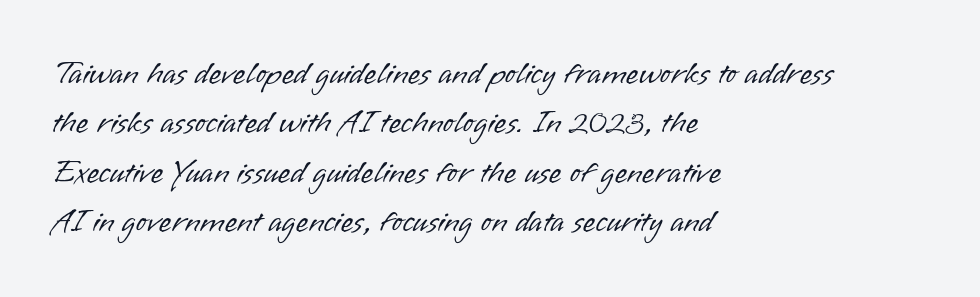
Is this a fixed-width face? No — the glyphs have proportional, varying widths. Serifs: no, the terminals of the letterforms are clean. Stems and bowls with no extra thickness — not bold.
